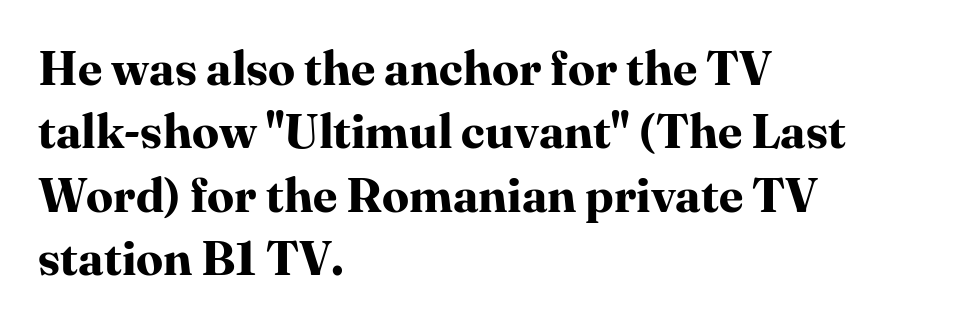
{"serif": "yes", "italic": "no", "bold": "yes", "weight": "bold", "width": "normal", "stroke_contrast": "high", "x_height": "medium", "monospaced": "no", "underline": "no", "align": "left", "line_spacing": "normal", "line_spacing_ratio": 1.32, "letter_spacing": "normal", "letter_spacing_em": 0.0, "glyph_px": 48}
